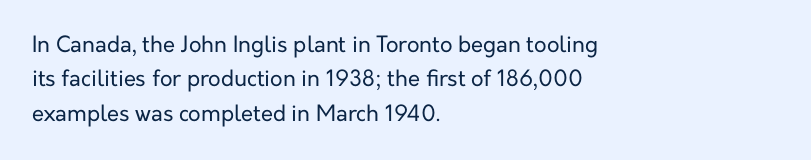
The specimen reads as upright at a glance. Is the stroke heavy? The answer is a plain regular-or-lighter. Clear beneath every line of the passage. Notice how descenders clear the ascenders below comfortably — that's standard leading.
